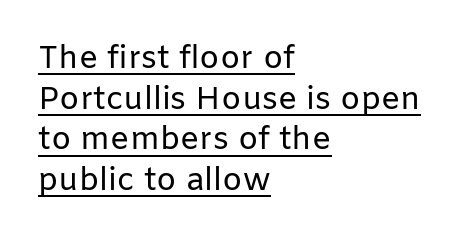
The image shows 32 px regular-weight sans-serif type, upright; set left-aligned, normal line spacing (1.27x), normal letter spacing, underlined; low stroke contrast and a medium x-height.
